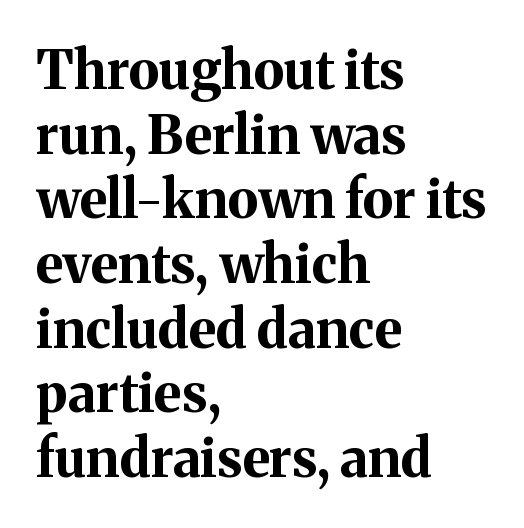
{"serif": "yes", "italic": "no", "bold": "yes", "weight": "bold", "width": "normal", "stroke_contrast": "medium", "x_height": "medium", "monospaced": "no", "underline": "no", "align": "left", "line_spacing_ratio": 1.22, "letter_spacing": "normal", "letter_spacing_em": 0.0, "glyph_px": 53}
